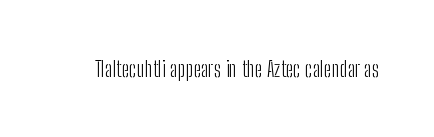
{"italic": "no", "bold": "no", "underline": "no", "letter_spacing": "normal", "letter_spacing_em": 0.0, "glyph_px": 22}
